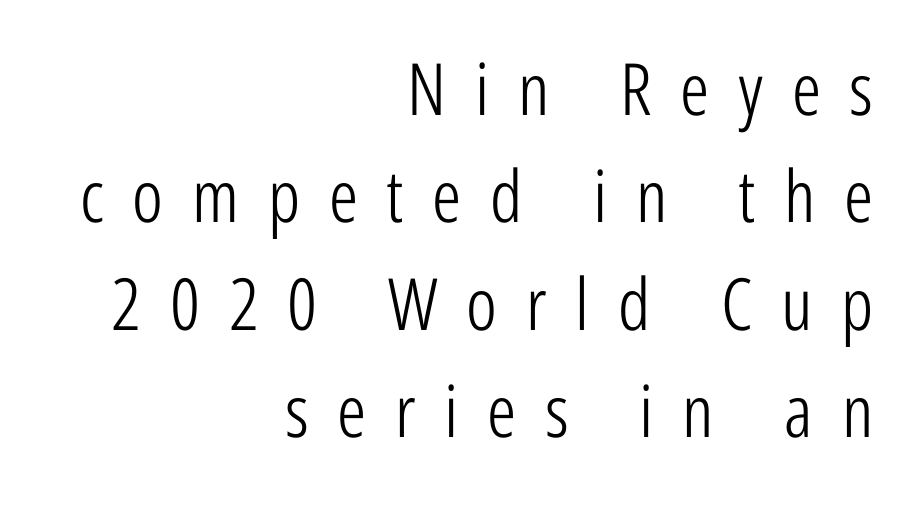
The image shows 72 px light, condensed sans-serif type, upright; set right-aligned, normal line spacing (1.49x), unusually wide letter spacing (+0.4 em), not underlined; low stroke contrast and a medium x-height.
